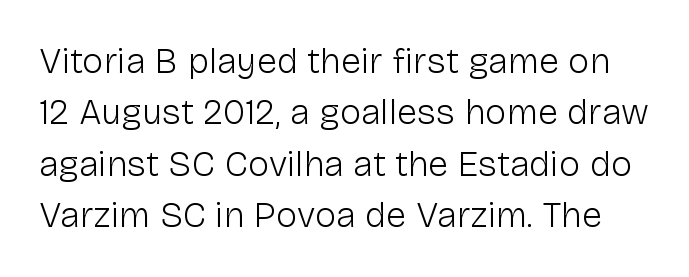
Q: Is the text bold? A: No.
Q: Is the text italic (slanted)? A: No, it is upright.
Q: Is the typeface a serif or a sans-serif typeface? A: Sans-serif.
Q: Is the text underlined? A: No.
Q: Is the spacing between letters normal or unusually wide? A: Normal.
Q: Is the spacing between lines tight, normal or loose? A: Normal.
Q: Width (condensed, normal, or wide)? A: Normal.
Q: Stroke contrast? A: Low.
Q: x-height? A: Medium.
Q: Monospaced? A: No.
